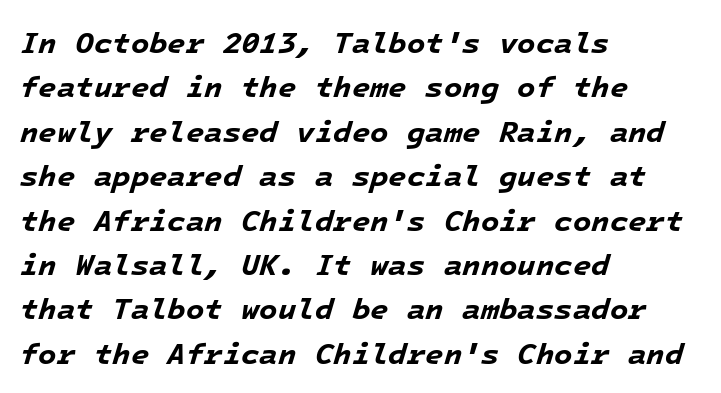
The image shows 30 px bold type, italic (leaning right), monospaced; set left-aligned, normal line spacing (1.48x), normal letter spacing, not underlined; low stroke contrast and a medium x-height.
